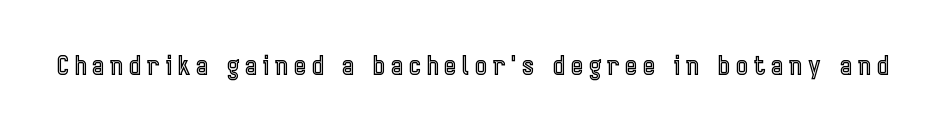
Plain, unruled lines of type. These lines have a slow, spaced-out rhythm from letter to letter. Quick note: not italic, upright.
